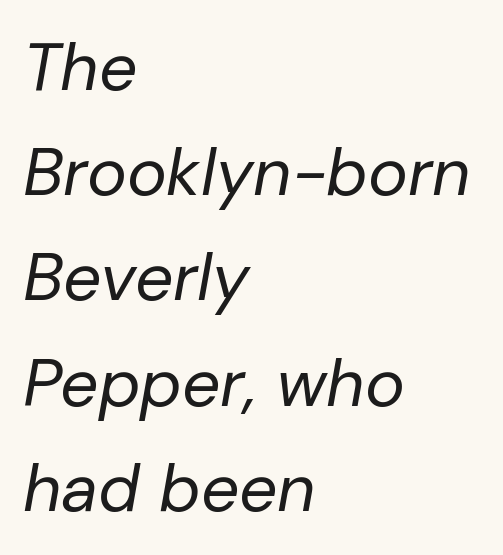
{"italic": "yes", "lean": "right", "slant_degrees": 10, "bold": "no", "weight": "regular", "width": "normal", "stroke_contrast": "low", "x_height": "medium", "monospaced": "no", "underline": "no", "align": "left", "line_spacing": "normal", "line_spacing_ratio": 1.57, "letter_spacing": "normal", "letter_spacing_em": 0.0, "glyph_px": 67}
